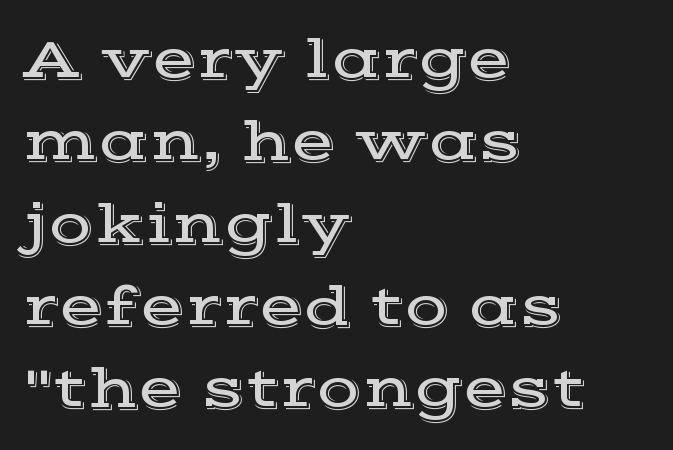
{"serif": "yes", "italic": "no", "width": "wide", "x_height": "medium", "monospaced": "no", "underline": "no", "align": "left", "line_spacing": "normal", "line_spacing_ratio": 1.42, "letter_spacing": "normal", "letter_spacing_em": 0.0, "glyph_px": 58}
